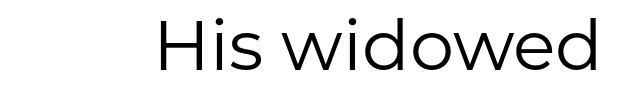
The image shows 70 px regular-weight sans-serif type, upright; set normal letter spacing, not underlined; low stroke contrast and a medium x-height.
